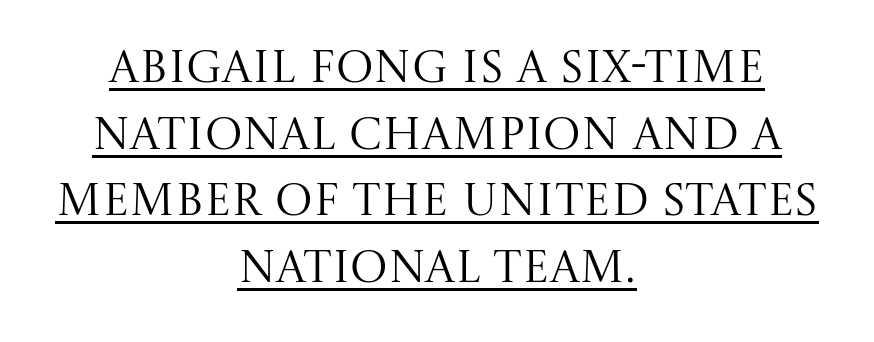
Q: Is the text bold? A: No.
Q: Is the text italic (slanted)? A: No, it is upright.
Q: Is the typeface a serif or a sans-serif typeface? A: Serif.
Q: Is the text underlined? A: Yes.
Q: How is the paragraph aligned? A: Centered.
Q: Is the spacing between letters normal or unusually wide? A: Normal.
Q: Is the spacing between lines tight, normal or loose? A: Normal.
Q: Width (condensed, normal, or wide)? A: Normal.
Q: Stroke contrast? A: Medium.
Q: x-height? A: Large.
Q: Monospaced? A: No.
